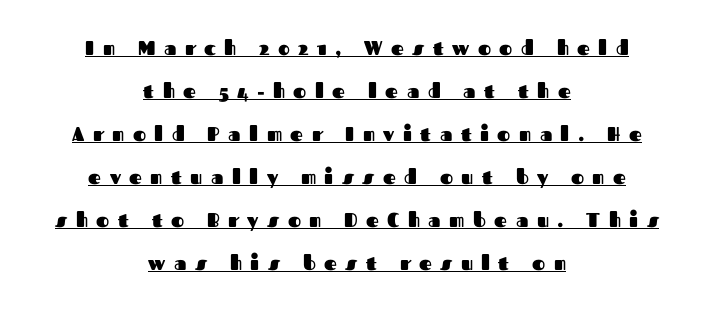
The image shows 20 px bold type, upright; set centered, loose line spacing (2.15x), unusually wide letter spacing (+0.42 em), underlined.
